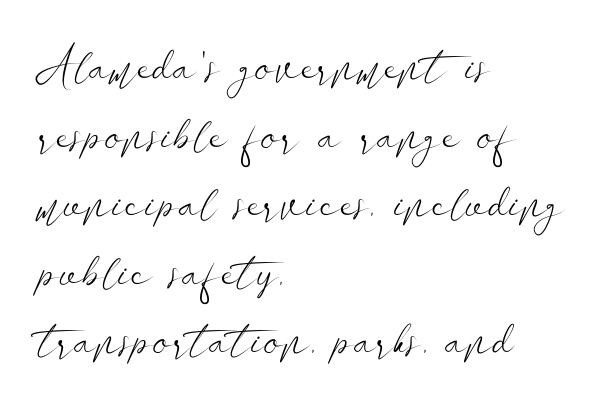
The image shows 49 px light, wide sans-serif type; set left-aligned, normal line spacing (1.4x), normal letter spacing, not underlined; low stroke contrast and a small x-height.
